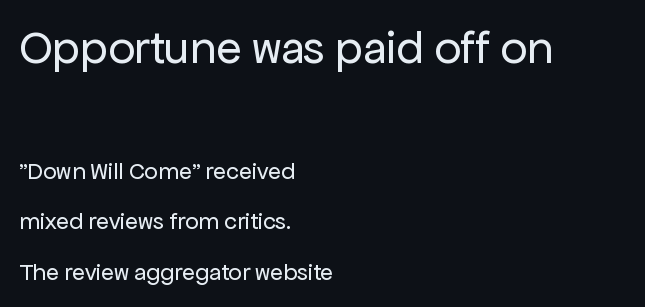
This is sans-serif lettering, the kind often seen on screens and signage. Summary of weight: not heavy and not bold. The lettering holds an erect, upright posture throughout. A typesetter would call this leading open, well beyond the default. Typesetter's note — upper block bumped up in size, lower block left smaller.
